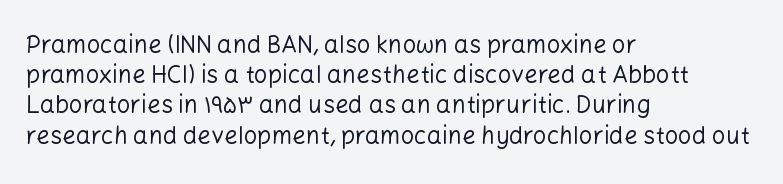
The image shows 24 px text type, upright; set left-aligned, normal line spacing (1.26x), normal letter spacing, not underlined.
